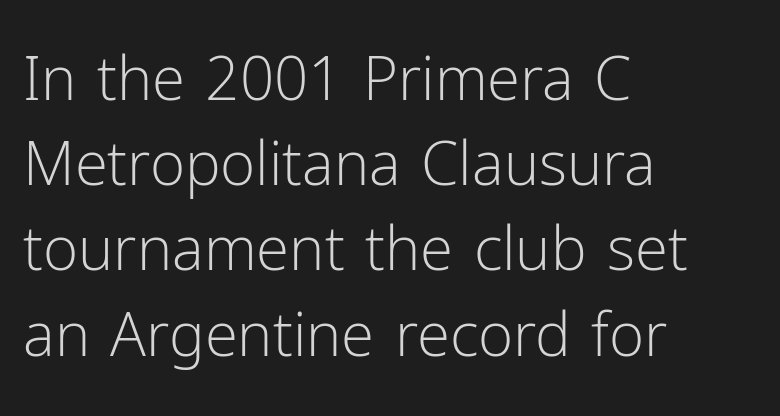
The image shows 60 px light sans-serif type, upright; set left-aligned, normal line spacing (1.42x), normal letter spacing, not underlined; low stroke contrast and a medium x-height.
